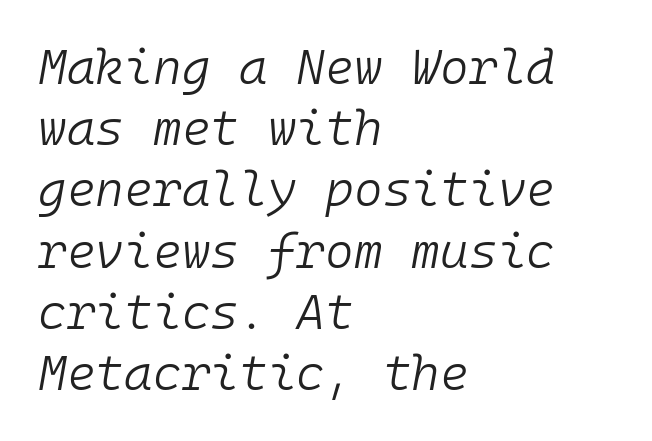
Honestly, the letter spacing is just normal — you wouldn't notice it. No letter is thick-stroked: the sample isn't bold. Check the space under the baseline: it is left empty. Would a proofreader flag this as italicized? Yes. The leading is moderate, giving the passage an even texture. Notice how the passage keeps a crisp vertical edge on the left only.
